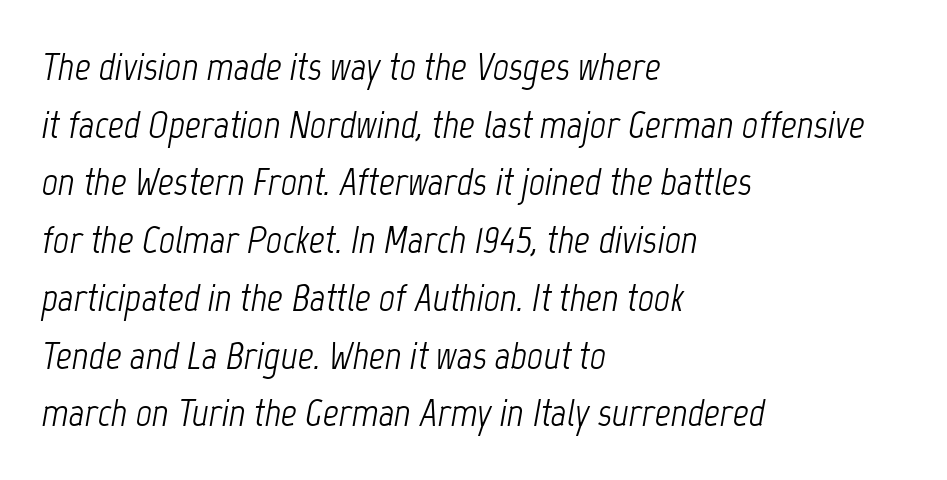
Q: Is the text bold? A: No.
Q: Is the text italic (slanted)? A: Yes, it leans right by about 12 degrees.
Q: Is the text underlined? A: No.
Q: How is the paragraph aligned? A: Left-aligned.
Q: Is the spacing between letters normal or unusually wide? A: Normal.
Q: Is the spacing between lines tight, normal or loose? A: Normal.
Q: Width (condensed, normal, or wide)? A: Condensed.
Q: Stroke contrast? A: Low.
Q: x-height? A: Medium.
Q: Monospaced? A: No.
